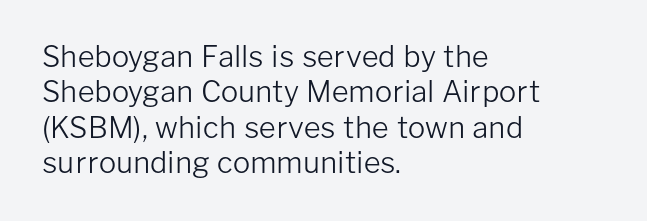
The image shows 29 px light sans-serif type, upright; set left-aligned, line spacing 1.22x, normal letter spacing, not underlined; low stroke contrast and a medium x-height.
